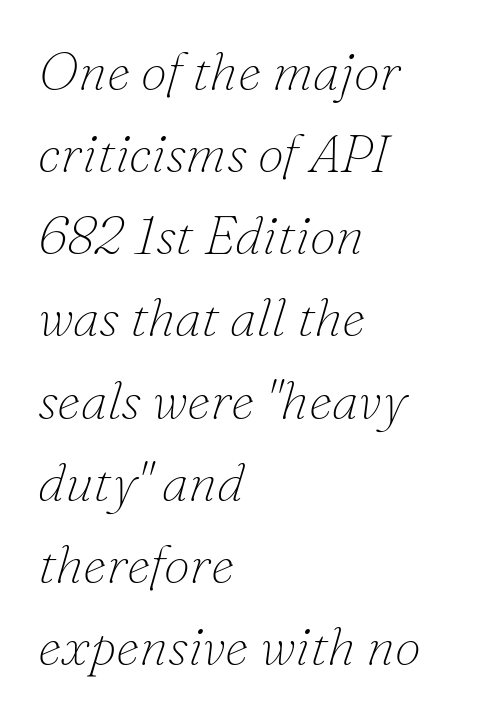
Think of a printed novel: that variable character pitch is what you see here. It's the slanting kind of type. Just letters on the line, the space beneath them empty. Here the glyphs are tracked normally, forming tight word shapes. On a weight scale, this lands at 450 or below.
